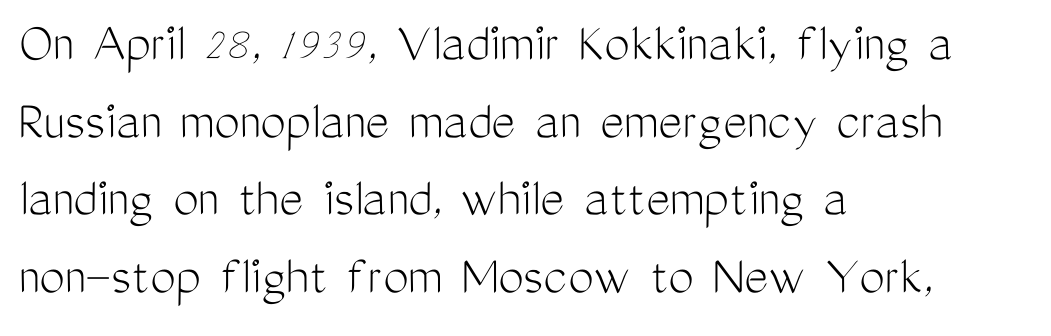
{"serif": "no", "italic": "no", "bold": "no", "weight": "light", "width": "condensed", "stroke_contrast": "medium", "x_height": "medium", "monospaced": "no", "underline": "no", "align": "left", "line_spacing": "normal", "line_spacing_ratio": 1.36, "letter_spacing": "normal", "letter_spacing_em": 0.0, "glyph_px": 57}
